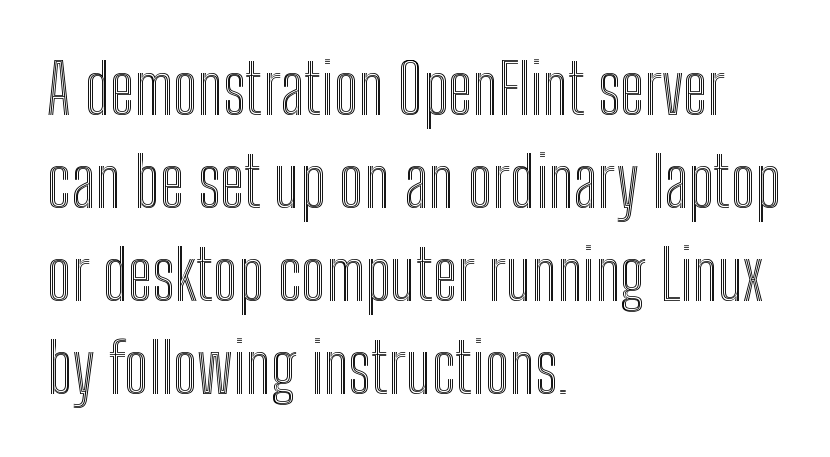
The image shows 69 px condensed type, upright; set left-aligned, normal line spacing (1.35x), normal letter spacing, not underlined; a medium x-height.
